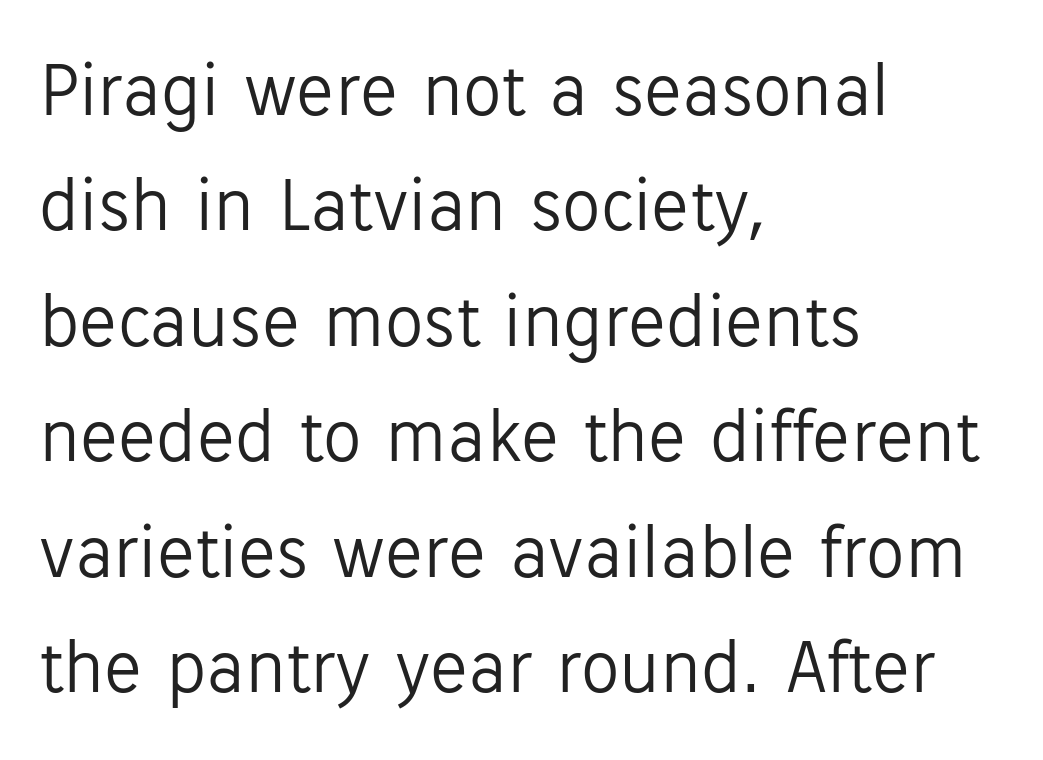
The image shows 77 px light sans-serif type, upright; set left-aligned, normal line spacing (1.5x), normal letter spacing, not underlined; low stroke contrast and a medium x-height.
